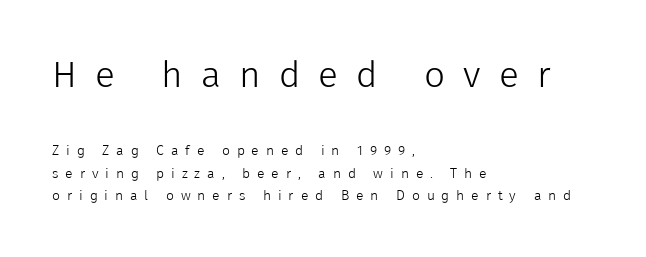
Q: Is the text bold? A: No.
Q: Is the text italic (slanted)? A: No, it is upright.
Q: Is the typeface a serif or a sans-serif typeface? A: Sans-serif.
Q: Is the text underlined? A: No.
Q: How is the paragraph aligned? A: Left-aligned.
Q: Is the spacing between letters normal or unusually wide? A: Unusually wide.
Q: Is the spacing between lines tight, normal or loose? A: Normal.
Q: Which block of text is set in a larger size, the first (top) or the second (bottom)? A: The first (top) one.
Q: Width (condensed, normal, or wide)? A: Normal.
Q: Stroke contrast? A: Low.
Q: x-height? A: Medium.
Q: Monospaced? A: No.
